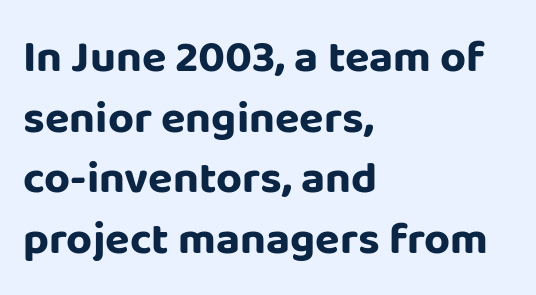
{"serif": "no", "italic": "no", "bold": "yes", "weight": "bold", "width": "normal", "stroke_contrast": "low", "x_height": "large", "monospaced": "no", "underline": "no", "align": "left", "line_spacing": "normal", "line_spacing_ratio": 1.35, "letter_spacing": "normal", "letter_spacing_em": 0.0, "glyph_px": 45}
